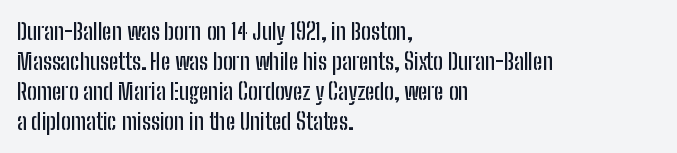
{"italic": "no", "underline": "no", "align": "left", "line_spacing": "normal", "line_spacing_ratio": 1.31, "letter_spacing": "normal", "letter_spacing_em": 0.0, "glyph_px": 23}
